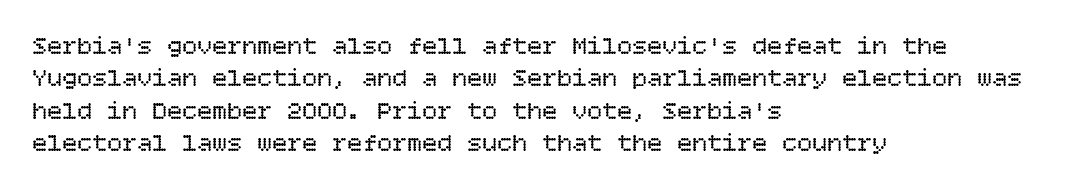
{"italic": "no", "bold": "no", "underline": "no", "align": "left", "line_spacing": "normal", "line_spacing_ratio": 1.3, "letter_spacing": "normal", "letter_spacing_em": 0.0, "glyph_px": 25}
